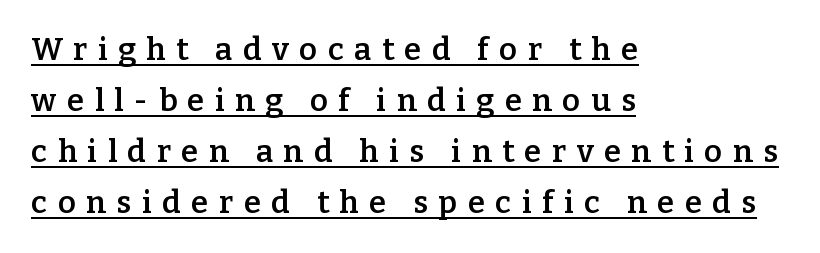
Q: Is the text bold? A: Semi-bold.
Q: Is the text italic (slanted)? A: No, it is upright.
Q: Is the typeface a serif or a sans-serif typeface? A: Serif.
Q: Is the text underlined? A: Yes.
Q: How is the paragraph aligned? A: Left-aligned.
Q: Is the spacing between letters normal or unusually wide? A: Unusually wide.
Q: Is the spacing between lines tight, normal or loose? A: Normal.
Q: Width (condensed, normal, or wide)? A: Normal.
Q: Stroke contrast? A: Low.
Q: x-height? A: Medium.
Q: Monospaced? A: No.
